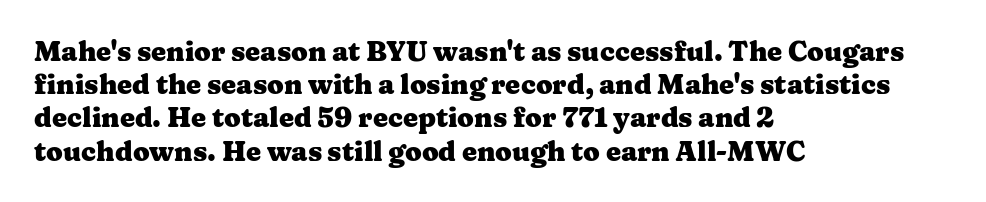
There is no visible air inserted between adjacent glyphs. In terms of weight, the rendering is a true, heavy bold. Visually the block forms a straight wall on the left and a jagged coastline on the right. Lines of text with bare space underneath. If you drew a line through each stem, it would be perfectly vertical.
